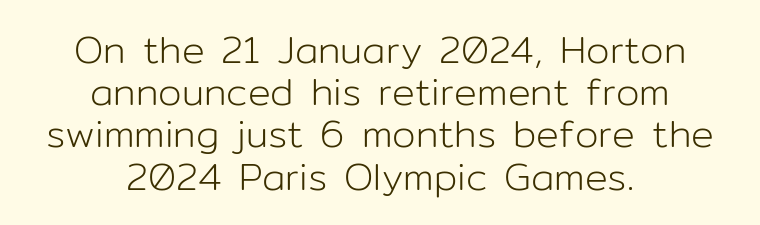
{"serif": "no", "italic": "no", "bold": "no", "weight": "light", "width": "normal", "stroke_contrast": "low", "x_height": "medium", "monospaced": "no", "underline": "no", "align": "center", "line_spacing": "tight", "line_spacing_ratio": 1.11, "letter_spacing": "normal", "letter_spacing_em": 0.0, "glyph_px": 38}
